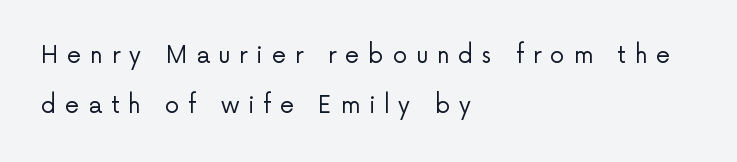
The image shows 23 px text type, upright; set left-aligned, loose line spacing (2.18x), unusually wide letter spacing (+0.38 em), not underlined.
